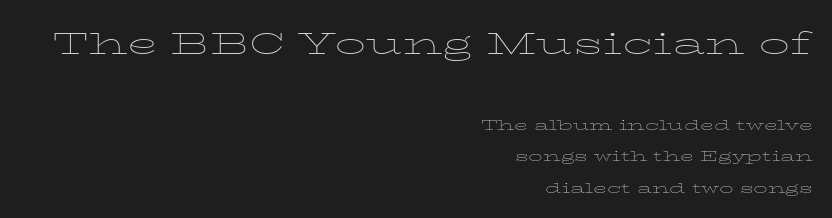
{"serif": "yes", "italic": "no", "bold": "no", "weight": "thin", "width": "wide", "stroke_contrast": "low", "x_height": "medium", "monospaced": "no", "underline": "no", "align": "right", "line_spacing": "loose", "line_spacing_ratio": 2.25, "letter_spacing": "normal", "letter_spacing_em": 0.0, "larger_block": "first", "size_ratio": 2.21, "glyph_px": 31}
